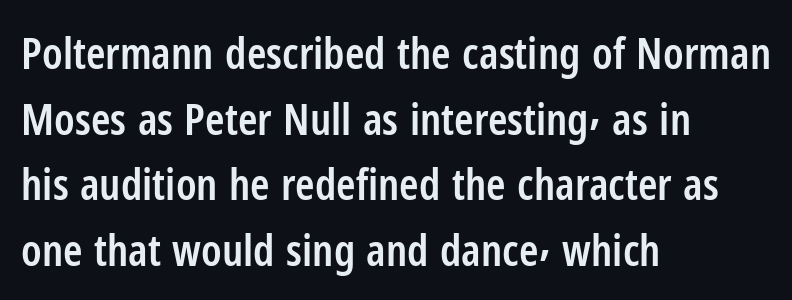
The image shows 44 px semibold, condensed sans-serif type, upright; set left-aligned, normal line spacing (1.49x), normal letter spacing, not underlined; low stroke contrast and a medium x-height.
